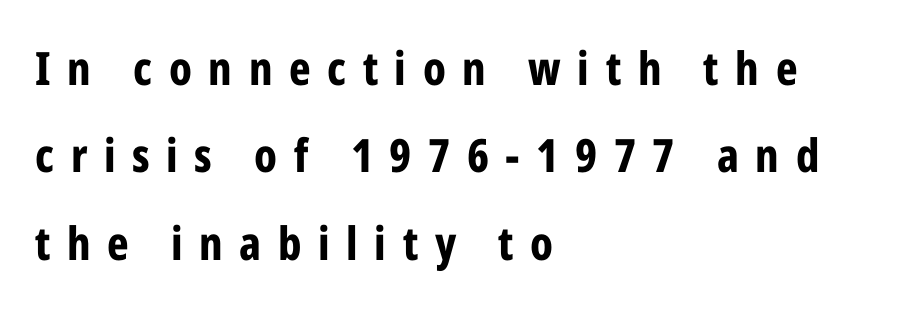
Q: Is the text bold? A: Yes.
Q: Is the text italic (slanted)? A: No, it is upright.
Q: Is the typeface a serif or a sans-serif typeface? A: Sans-serif.
Q: Is the text underlined? A: No.
Q: How is the paragraph aligned? A: Left-aligned.
Q: Is the spacing between letters normal or unusually wide? A: Unusually wide.
Q: Is the spacing between lines tight, normal or loose? A: Loose.
Q: Width (condensed, normal, or wide)? A: Condensed.
Q: Stroke contrast? A: Low.
Q: x-height? A: Medium.
Q: Monospaced? A: No.
